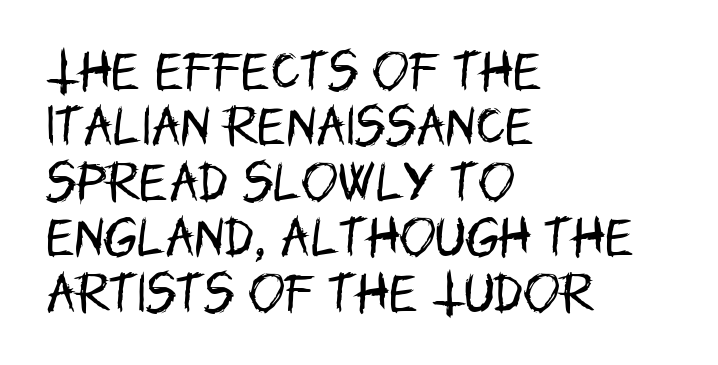
Q: Is the text bold? A: No.
Q: Is the text italic (slanted)? A: No, it is upright.
Q: Is the typeface a serif or a sans-serif typeface? A: Sans-serif.
Q: Is the text underlined? A: No.
Q: How is the paragraph aligned? A: Left-aligned.
Q: Is the spacing between letters normal or unusually wide? A: Normal.
Q: Is the spacing between lines tight, normal or loose? A: Normal.
Q: Width (condensed, normal, or wide)? A: Condensed.
Q: Stroke contrast? A: Low.
Q: x-height? A: Large.
Q: Monospaced? A: No.
